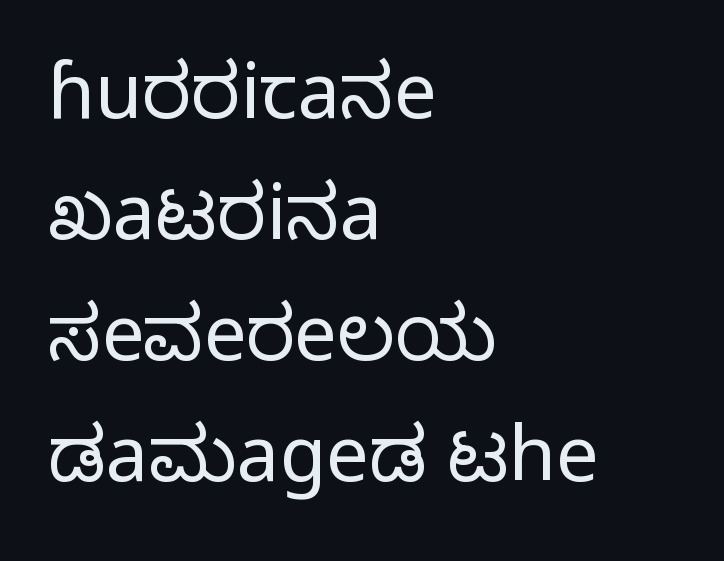
{"serif": "no", "italic": "no", "bold": "no", "weight": "light", "width": "normal", "stroke_contrast": "low", "x_height": "medium", "monospaced": "no", "underline": "no", "align": "left", "line_spacing": "normal", "line_spacing_ratio": 1.59, "letter_spacing": "normal", "letter_spacing_em": 0.0, "glyph_px": 76}
